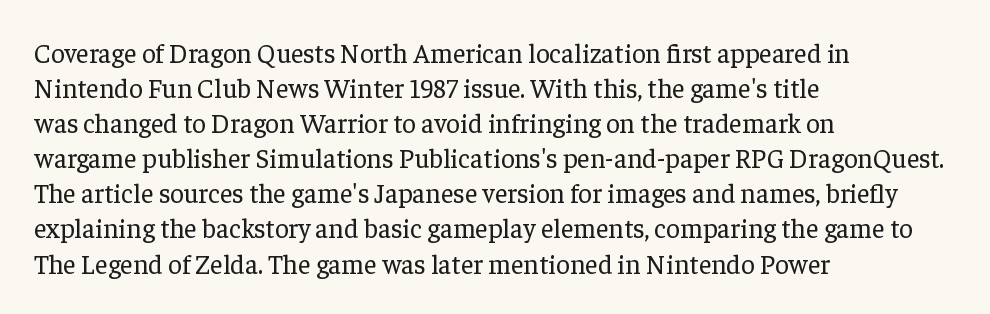
Style check: upright. Plain, unruled lines of type. The paragraph has a hard left edge and a soft right edge. This rendering leaves character spacing at its baseline value. A typesetter would call this leading conventional body-copy spacing. These glyphs show unthickened strokes, regular width or finer.
